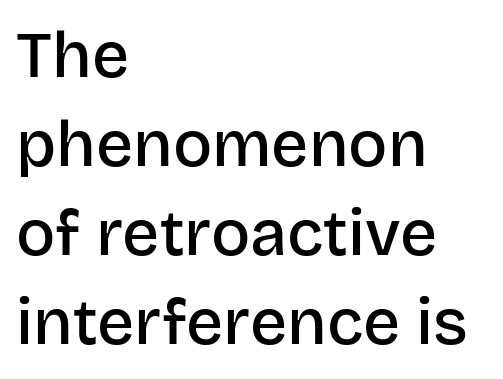
{"serif": "no", "italic": "no", "bold": "semi", "weight": "semibold", "width": "normal", "stroke_contrast": "low", "x_height": "large", "monospaced": "no", "underline": "no", "align": "left", "line_spacing": "normal", "line_spacing_ratio": 1.37, "letter_spacing": "normal", "letter_spacing_em": 0.0, "glyph_px": 65}
